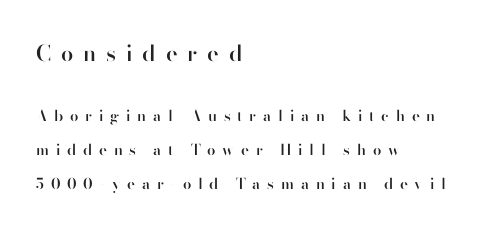
The image shows 22 px text type, upright; set left-aligned, loose line spacing (2.28x), unusually wide letter spacing (+0.45 em), not underlined; the first (top) block is 1.47x larger.
